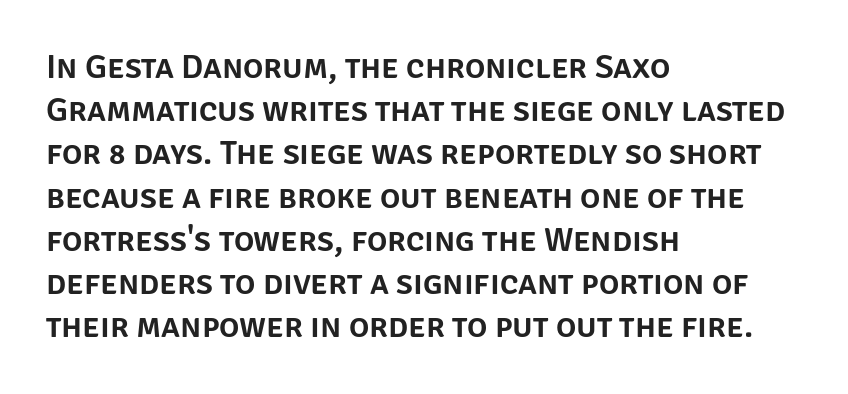
The image shows 34 px sans-serif type, upright; set left-aligned, normal line spacing (1.27x), normal letter spacing, not underlined; low stroke contrast and a large x-height.
